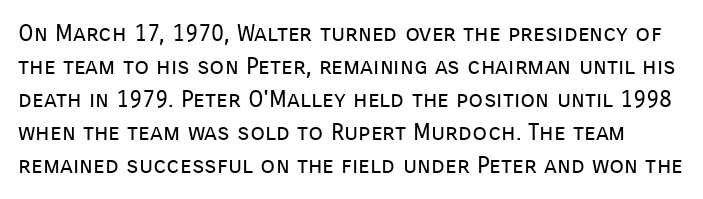
Q: Is the text bold? A: No.
Q: Is the text italic (slanted)? A: No, it is upright.
Q: Is the text underlined? A: No.
Q: Is the spacing between letters normal or unusually wide? A: Normal.
Q: Is the spacing between lines tight, normal or loose? A: Normal.
